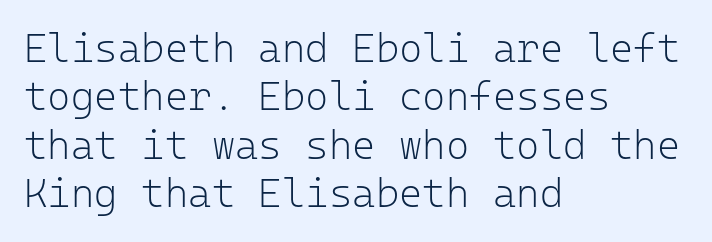
Q: Is the text bold? A: No.
Q: Is the text italic (slanted)? A: No, it is upright.
Q: Is the typeface a serif or a sans-serif typeface? A: Sans-serif.
Q: Is the text underlined? A: No.
Q: How is the paragraph aligned? A: Left-aligned.
Q: Is the spacing between letters normal or unusually wide? A: Normal.
Q: Width (condensed, normal, or wide)? A: Normal.
Q: Stroke contrast? A: Low.
Q: x-height? A: Medium.
Q: Monospaced? A: Yes.
